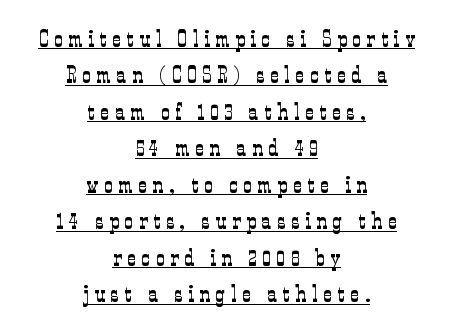
The image shows 24 px text type, upright; set centered, normal line spacing (1.52x), unusually wide letter spacing (+0.24 em), underlined.
